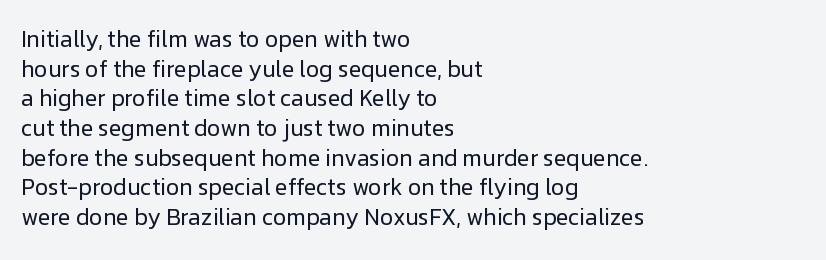
The image shows 23 px text type, upright; set left-aligned, normal line spacing (1.29x), normal letter spacing, not underlined.
